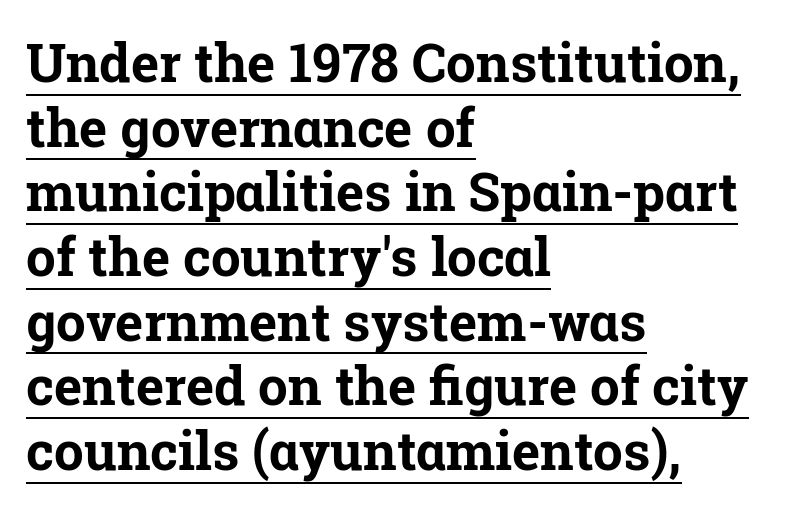
The lettering stays uniformly vertical, giving the passage a roman look. The rendering uses natural spacing where letterforms have individual widths. Inter-character spacing is left at the font's built-in metrics. The specimen includes a rule beneath the text block's lines. Plenty of ink on the page — the face is bold. Compared with a centered layout, this one pins lines to the left instead.
